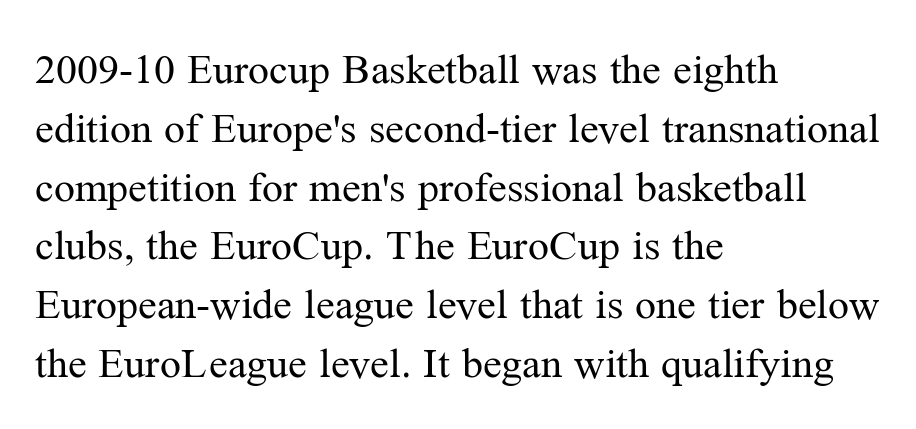
{"serif": "yes", "italic": "no", "bold": "no", "weight": "regular", "width": "normal", "stroke_contrast": "medium", "x_height": "medium", "monospaced": "no", "underline": "no", "align": "left", "line_spacing": "normal", "line_spacing_ratio": 1.4, "letter_spacing": "normal", "letter_spacing_em": 0.0, "glyph_px": 42}
